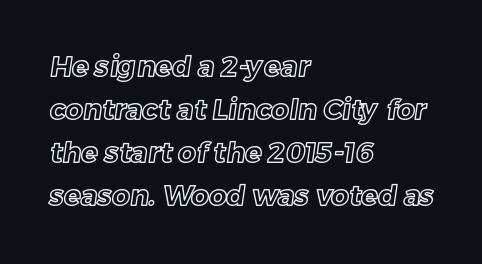
{"width": "normal", "x_height": "medium", "monospaced": "no", "underline": "no", "align": "left", "line_spacing": "normal", "line_spacing_ratio": 1.54, "letter_spacing": "normal", "letter_spacing_em": 0.0, "glyph_px": 28}
